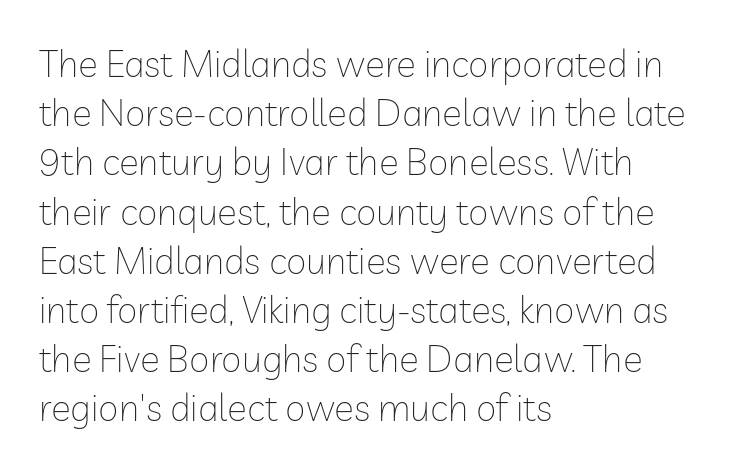
Think of a printed novel: that variable character pitch is what you see here. Honestly, the row spacing looks completely unremarkable. The specimen reads as upright at a glance. Nobody drew a line under any word here.
